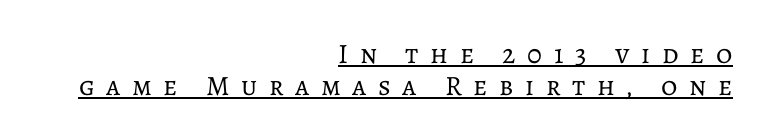
The string is rendered with underlining switched on. Designer's note — italics off, roman on. Think of a printed novel: that variable character pitch is what you see here. The tracking reads as deliberately expanded to a designer's eye. The cut favours lightness, reaching ordinary text weight at its darkest. Casual observation: everything's shoved over to the right.
